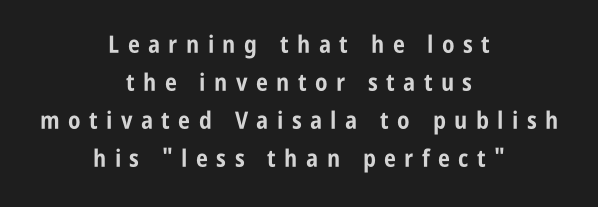
The foot of each line stays bare and open. Inter-character spacing is expanded well beyond the font's built-in metrics. Neither beginnings nor endings align; midpoints do. Typesetter's note: full bold, strokes at maximum text heaviness. Is there much room between lines? A standard amount, neither cramped nor airy. Notice how the stems are strictly vertical — no italics here.
